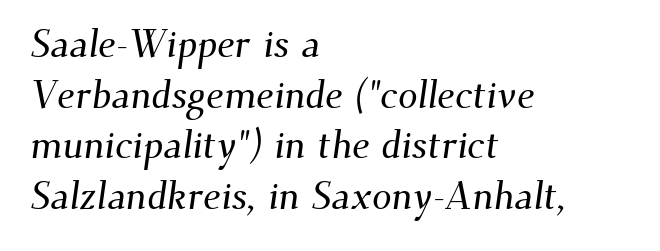
Default kerning and tracking; the words read as compact shapes. Quick note: underline off. The face used here is seriffed, in the tradition of book romans. Reading down the column, the eye jumps a familiar distance to each next line.
